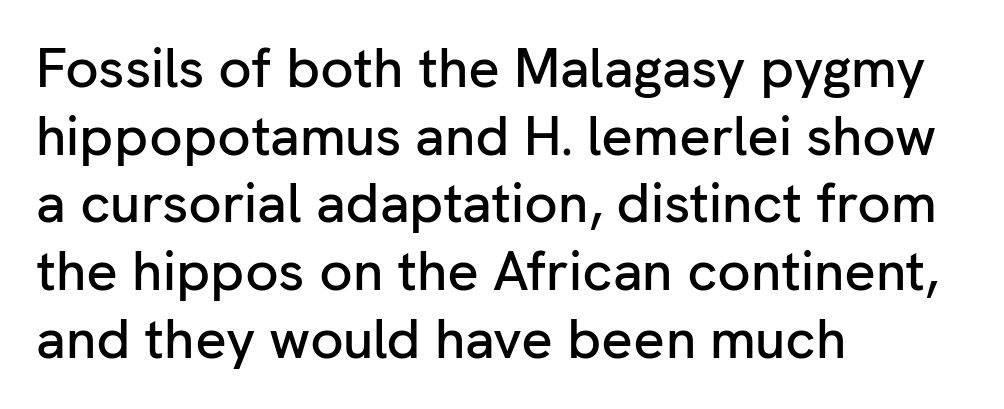
The compositor pushed each line to the left boundary. Observe the ordinary spacing: letters are neighbours, not strangers. Honestly, there is no underline to notice here at all. The face used here is a sans, in the tradition of grotesques and geometrics.
